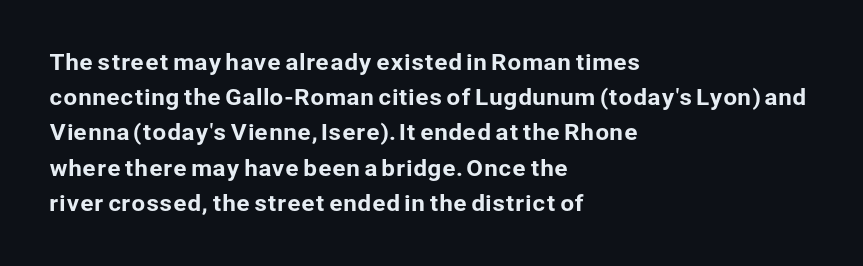
The face used here is rendered with its standard letterfit. A bare baseline throughout the passage. The compositor pushed each line to the left boundary. Regarding leading, the lines here are spaced in the standard way.
